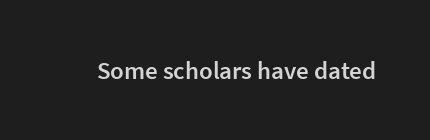
The letters stand upright; this is a roman face. Words appear dense and cohesive because spacing is normal. What weight is shown? A semibold, between regular and bold. The passage shown is not underscored anywhere.
